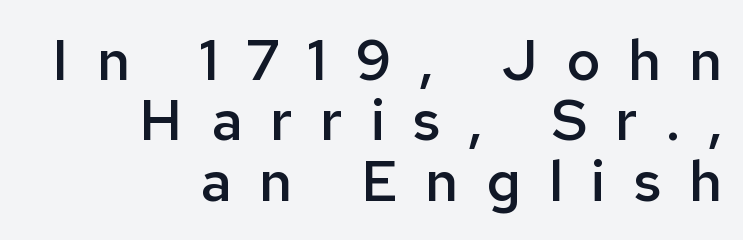
Loose tracking; the words dissolve into strings of separated letters. These lines are rendered in a variable-pitch font. These words are printed semibold, heavier than regular yet not bold. The glyphs in this specimen are sans serif.
